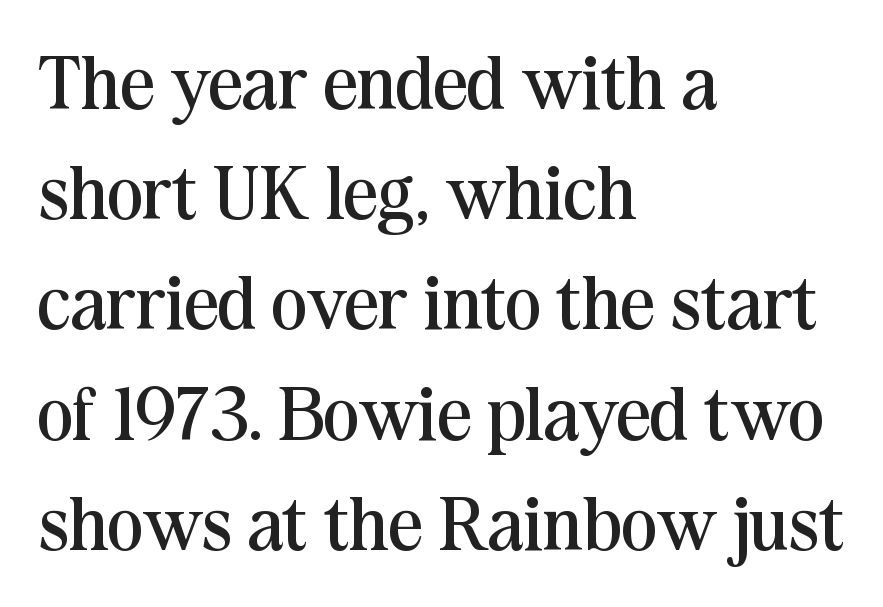
The image shows 76 px regular-weight serif type, upright; set left-aligned, normal line spacing (1.45x), normal letter spacing, not underlined; medium stroke contrast and a medium x-height.
